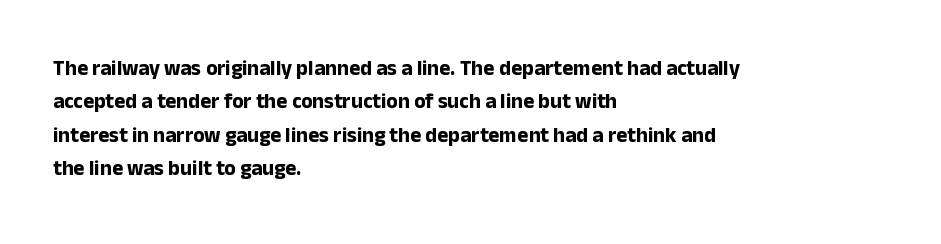
Q: Is the text bold? A: Yes.
Q: Is the text italic (slanted)? A: No, it is upright.
Q: Is the text underlined? A: No.
Q: How is the paragraph aligned? A: Left-aligned.
Q: Is the spacing between letters normal or unusually wide? A: Normal.
Q: Is the spacing between lines tight, normal or loose? A: Normal.
